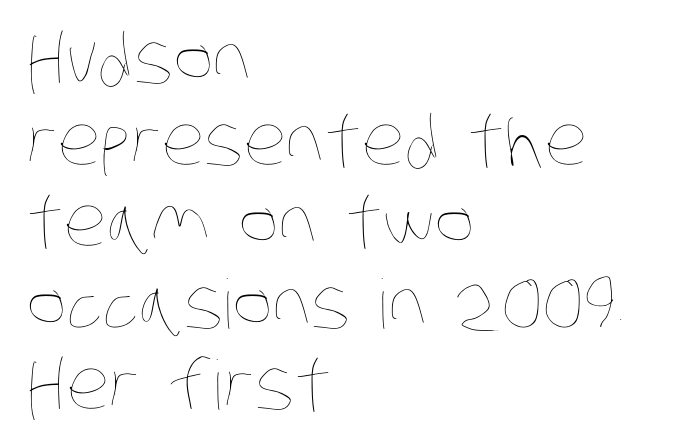
The image shows 68 px thin, condensed type; set left-aligned, line spacing 1.2x, normal letter spacing, not underlined; low stroke contrast and a large x-height.
